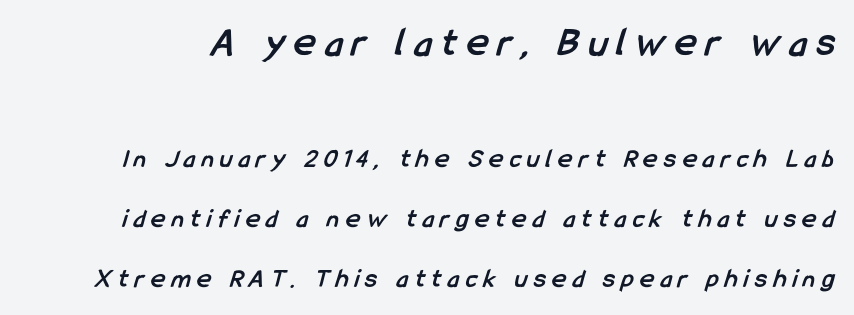
Q: Is the text bold? A: Yes.
Q: Is the typeface a serif or a sans-serif typeface? A: Sans-serif.
Q: Is the text underlined? A: No.
Q: Is the spacing between letters normal or unusually wide? A: Unusually wide.
Q: Is the spacing between lines tight, normal or loose? A: Loose.
Q: Which block of text is set in a larger size, the first (top) or the second (bottom)? A: The first (top) one.
Q: Width (condensed, normal, or wide)? A: Condensed.
Q: Stroke contrast? A: Low.
Q: x-height? A: Medium.
Q: Monospaced? A: No.
